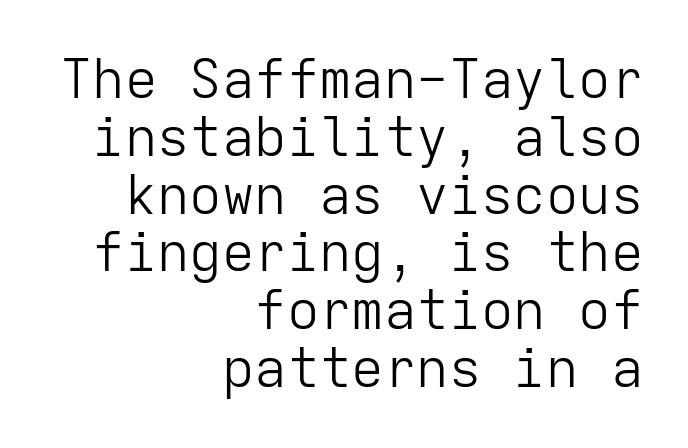
What's the leading like? Squeezed, with rows nearly overlapping. Is the stroke heavy? The answer is a plain regular-or-lighter. Decoration check: the copy has no underline. Rendered with straight, roman letterforms.
